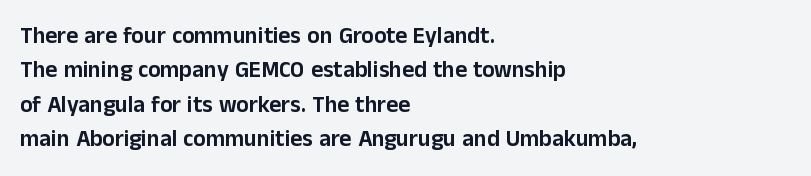
If you drew a ruler down the left edge, every line would touch it. Any mark beneath the type? The region is blank. Vertical spacing — default. It's the straight-up-and-down kind of type.
